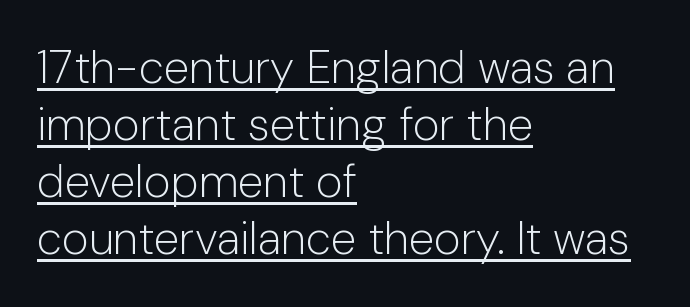
Q: Is the text bold? A: No.
Q: Is the text italic (slanted)? A: No, it is upright.
Q: Is the typeface a serif or a sans-serif typeface? A: Sans-serif.
Q: Is the text underlined? A: Yes.
Q: How is the paragraph aligned? A: Left-aligned.
Q: Is the spacing between letters normal or unusually wide? A: Normal.
Q: Width (condensed, normal, or wide)? A: Normal.
Q: Stroke contrast? A: Low.
Q: x-height? A: Medium.
Q: Monospaced? A: No.
